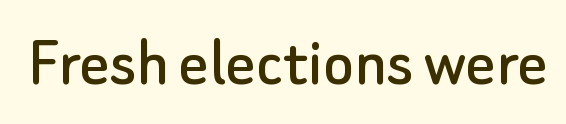
The image shows 73 px sans-serif type, upright; set normal letter spacing, not underlined; low stroke contrast and a small x-height.
